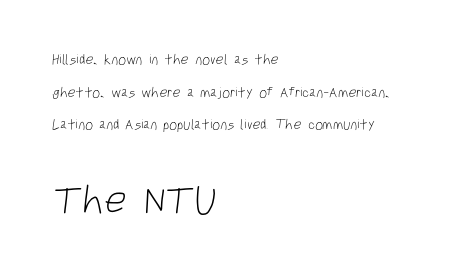
Q: Is the text bold? A: No.
Q: Is the typeface a serif or a sans-serif typeface? A: Sans-serif.
Q: Is the text underlined? A: No.
Q: How is the paragraph aligned? A: Left-aligned.
Q: Is the spacing between letters normal or unusually wide? A: Normal.
Q: Is the spacing between lines tight, normal or loose? A: Loose.
Q: Which block of text is set in a larger size, the first (top) or the second (bottom)? A: The second (bottom) one.
Q: Width (condensed, normal, or wide)? A: Condensed.
Q: Stroke contrast? A: Low.
Q: x-height? A: Large.
Q: Monospaced? A: No.
